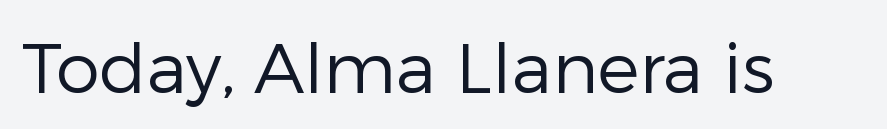
The image shows 70 px regular-weight sans-serif type, upright; set normal letter spacing, not underlined; low stroke contrast and a medium x-height.
